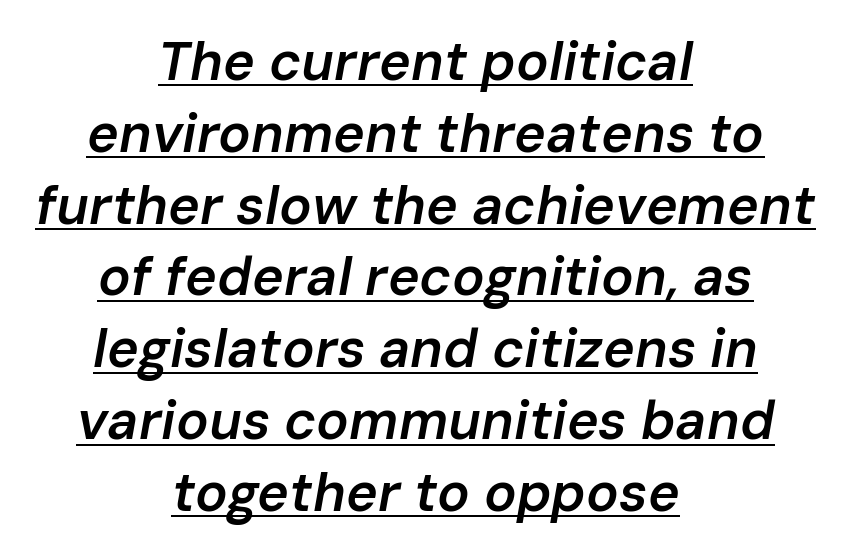
The image shows 54 px semibold type, italic (leaning right); set centered, normal line spacing (1.33x), normal letter spacing, underlined; low stroke contrast and a medium x-height.
